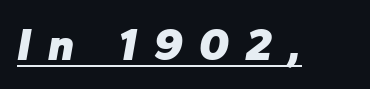
Q: Is the text bold? A: Yes.
Q: Is the text italic (slanted)? A: Yes, it leans right by about 10 degrees.
Q: Is the text underlined? A: Yes.
Q: Is the spacing between letters normal or unusually wide? A: Unusually wide.
Q: Width (condensed, normal, or wide)? A: Normal.
Q: Stroke contrast? A: Low.
Q: x-height? A: Medium.
Q: Monospaced? A: No.
